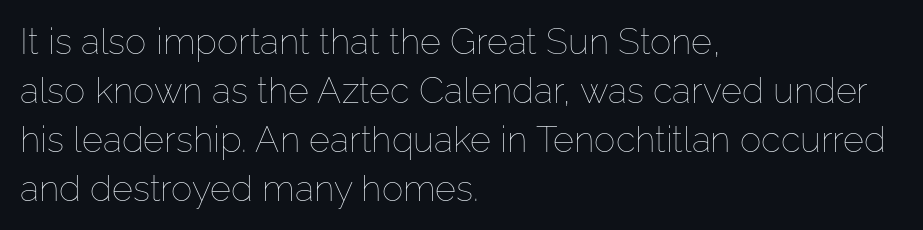
The image shows 36 px thin type, upright; set left-aligned, normal line spacing (1.36x), normal letter spacing, not underlined; low stroke contrast and a medium x-height.
